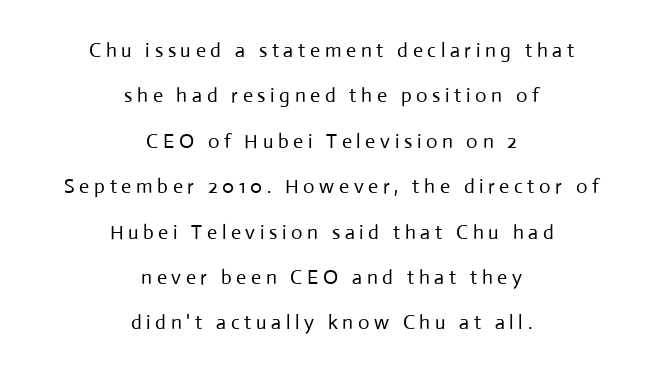
The specimen reads as upright at a glance. Heft: none added — not bold. A clean baseline with only descenders dipping below it. In terms of leading, this rendering errs on the spacious side. This rendering uses center alignment, leaving both contours irregular but symmetric. What stands out about the letter spacing? Its width — letters are far apart.
